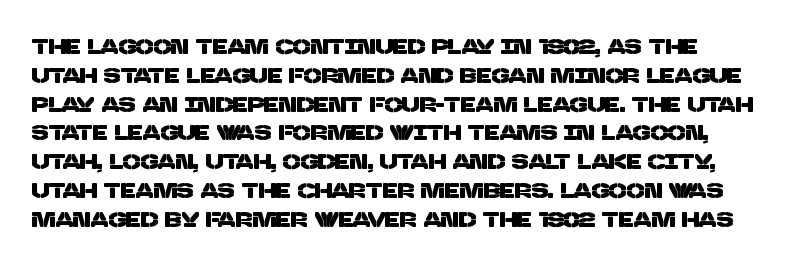
Interline gaps are of average width in this sample. Honestly, there is no underline to notice here at all. Tracking value appears to be zero — textbook default spacing.
